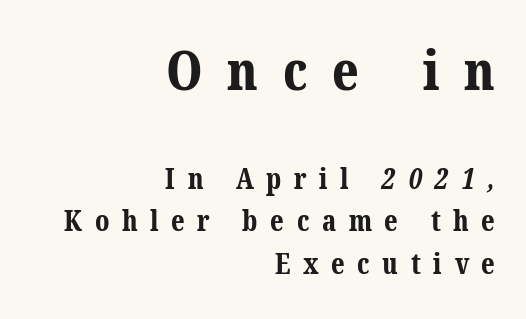
Q: Is the text bold? A: Yes.
Q: Is the typeface a serif or a sans-serif typeface? A: Serif.
Q: Is the text underlined? A: No.
Q: How is the paragraph aligned? A: Right-aligned.
Q: Is the spacing between letters normal or unusually wide? A: Unusually wide.
Q: Is the spacing between lines tight, normal or loose? A: Normal.
Q: Which block of text is set in a larger size, the first (top) or the second (bottom)? A: The first (top) one.
Q: Width (condensed, normal, or wide)? A: Normal.
Q: Stroke contrast? A: Medium.
Q: x-height? A: Medium.
Q: Monospaced? A: No.
